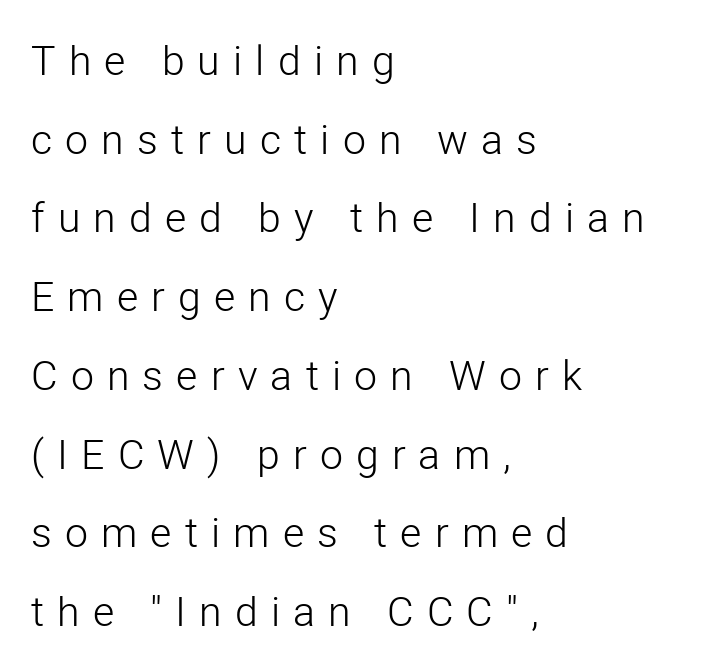
{"serif": "no", "italic": "no", "bold": "no", "weight": "light", "width": "normal", "stroke_contrast": "low", "x_height": "medium", "monospaced": "no", "underline": "no", "align": "left", "line_spacing": "loose", "line_spacing_ratio": 1.92, "letter_spacing": "wide", "letter_spacing_em": 0.32, "glyph_px": 41}
